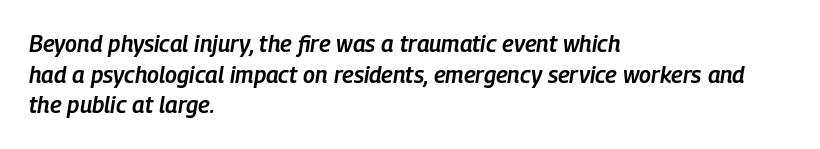
Q: Is the text bold? A: Semi-bold.
Q: Is the text italic (slanted)? A: Yes, it leans right by about 9 degrees.
Q: Is the text underlined? A: No.
Q: How is the paragraph aligned? A: Left-aligned.
Q: Is the spacing between letters normal or unusually wide? A: Normal.
Q: Is the spacing between lines tight, normal or loose? A: Normal.
